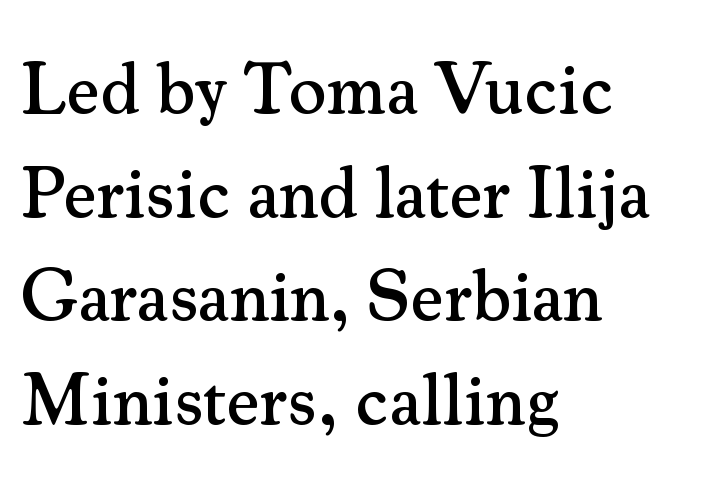
{"serif": "yes", "italic": "no", "width": "normal", "stroke_contrast": "medium", "x_height": "small", "monospaced": "no", "underline": "no", "align": "left", "line_spacing": "normal", "line_spacing_ratio": 1.42, "letter_spacing": "normal", "letter_spacing_em": 0.0, "glyph_px": 73}
